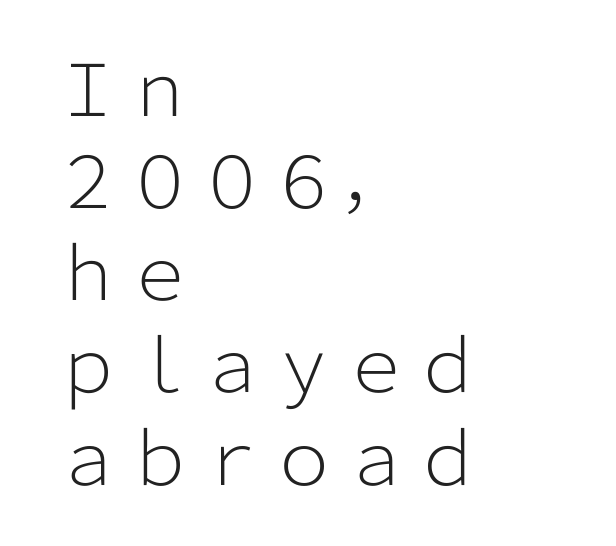
The image shows 72 px light sans-serif type, upright; set left-aligned, normal line spacing (1.28x), normal letter spacing, not underlined; low stroke contrast and a medium x-height.
